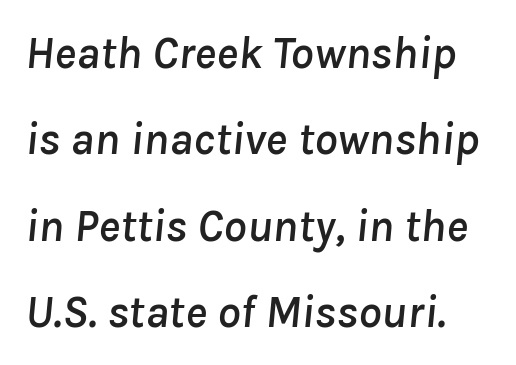
Q: Is the text italic (slanted)? A: Yes, it leans right by about 8 degrees.
Q: Is the text underlined? A: No.
Q: Is the spacing between letters normal or unusually wide? A: Normal.
Q: Width (condensed, normal, or wide)? A: Normal.
Q: Stroke contrast? A: Low.
Q: x-height? A: Medium.
Q: Monospaced? A: No.
